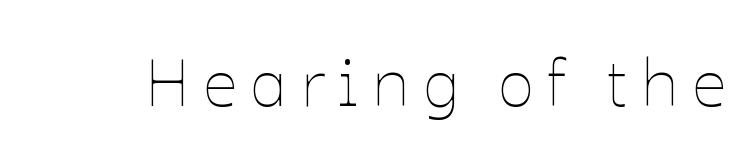
These lines are rendered in a variable-pitch font. Descender tails drop into unmarked territory. The lettering holds an erect, upright posture throughout. Compared with typical body copy, the letter spacing here is much looser. Weight: not bold — regular or lighter.
